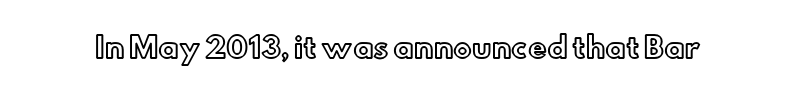
Words float on clear page, feet unadorned. Between one letter and the next there's only the usual sliver of space. A typesetter would call this proportional, since set widths differ per character. Ascenders rise straight up at ninety degrees.
